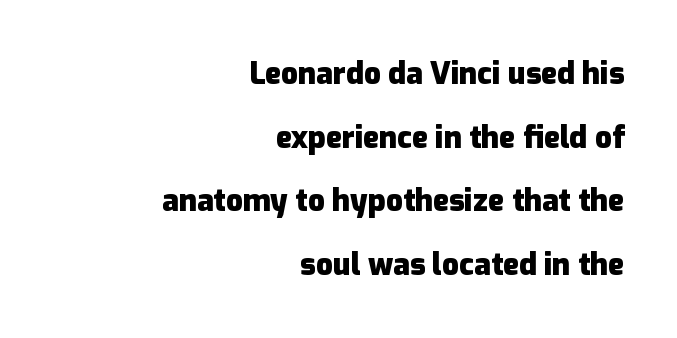
Q: Is the text bold? A: Yes.
Q: Is the text italic (slanted)? A: No, it is upright.
Q: Is the typeface a serif or a sans-serif typeface? A: Sans-serif.
Q: Is the text underlined? A: No.
Q: How is the paragraph aligned? A: Right-aligned.
Q: Is the spacing between letters normal or unusually wide? A: Normal.
Q: Is the spacing between lines tight, normal or loose? A: Loose.
Q: Width (condensed, normal, or wide)? A: Normal.
Q: Stroke contrast? A: Low.
Q: x-height? A: Medium.
Q: Monospaced? A: No.
